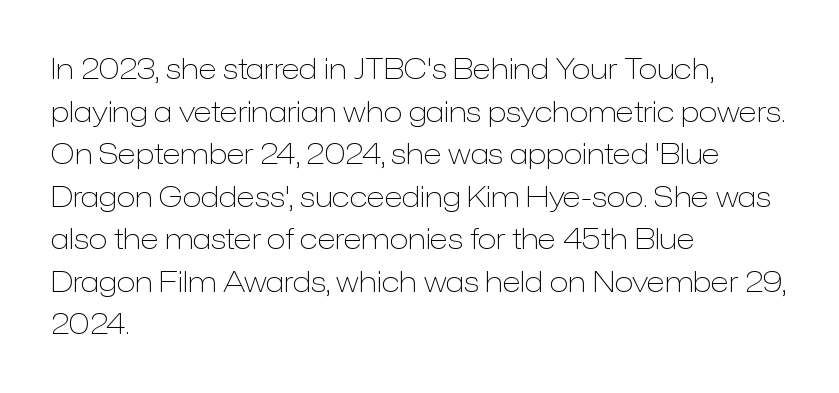
Q: Is the text bold? A: No.
Q: Is the text italic (slanted)? A: No, it is upright.
Q: Is the typeface a serif or a sans-serif typeface? A: Sans-serif.
Q: Is the text underlined? A: No.
Q: How is the paragraph aligned? A: Left-aligned.
Q: Is the spacing between letters normal or unusually wide? A: Normal.
Q: Is the spacing between lines tight, normal or loose? A: Normal.
Q: Width (condensed, normal, or wide)? A: Normal.
Q: Stroke contrast? A: Low.
Q: x-height? A: Medium.
Q: Monospaced? A: No.
